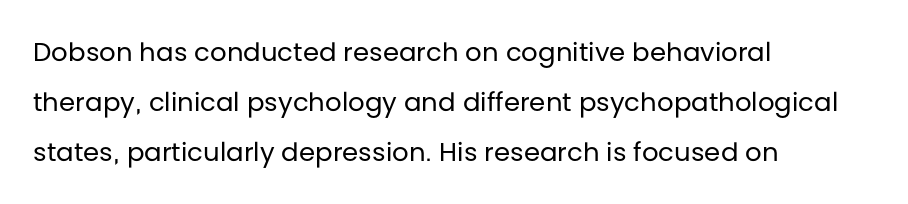
Leading: increased. A bare baseline throughout the passage. Stroke mass is kept to a normal reading level or below. These lines are set flush left with a ragged right edge. The rendering keeps characters at their native spacing. Italic: no, the glyphs are upright roman.
